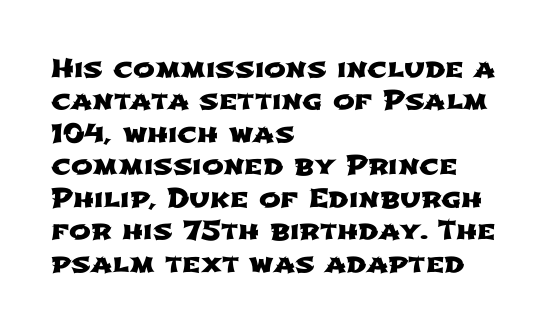
Tracking here is standard; glyphs follow each other at the usual distance. Check the space under the baseline: it is left empty. The lines in this sample share a left origin and differ only in where they stop. Horizontal bands of white between lines are of average thickness.
